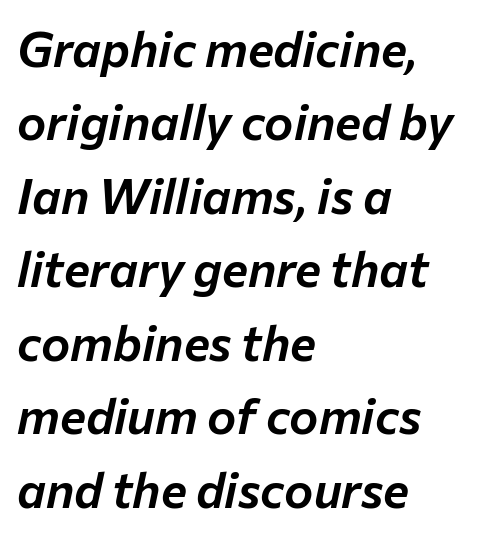
The whole block is typeset with a tilt. These lines are rendered in a variable-pitch font. Alignment: flush left. Reading down the column, the eye jumps a familiar distance to each next line. Check under the words: just untouched page.
